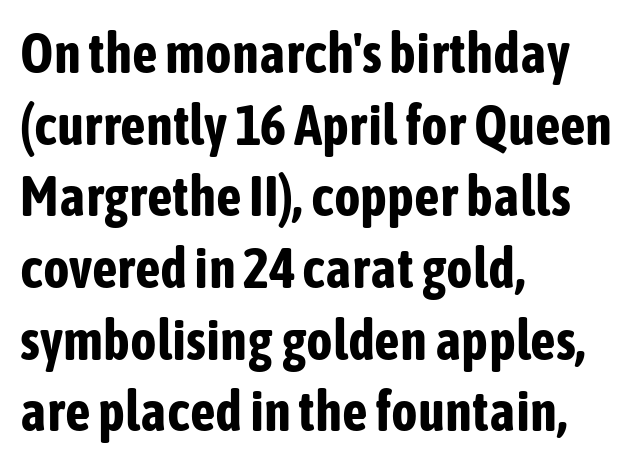
Q: Is the text bold? A: Yes.
Q: Is the text italic (slanted)? A: No, it is upright.
Q: Is the typeface a serif or a sans-serif typeface? A: Sans-serif.
Q: Is the text underlined? A: No.
Q: How is the paragraph aligned? A: Left-aligned.
Q: Is the spacing between letters normal or unusually wide? A: Normal.
Q: Is the spacing between lines tight, normal or loose? A: Normal.
Q: Width (condensed, normal, or wide)? A: Condensed.
Q: Stroke contrast? A: Low.
Q: x-height? A: Medium.
Q: Monospaced? A: No.
